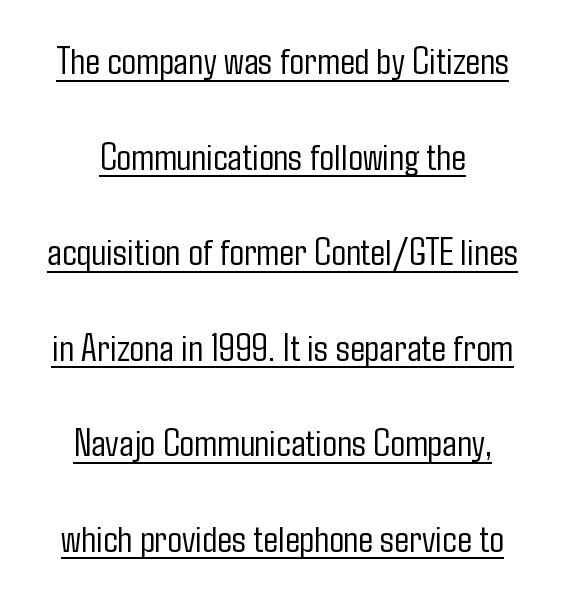
The image shows 39 px light, condensed sans-serif type, upright; set centered, loose line spacing (2.45x), normal letter spacing, underlined; low stroke contrast and a medium x-height.
